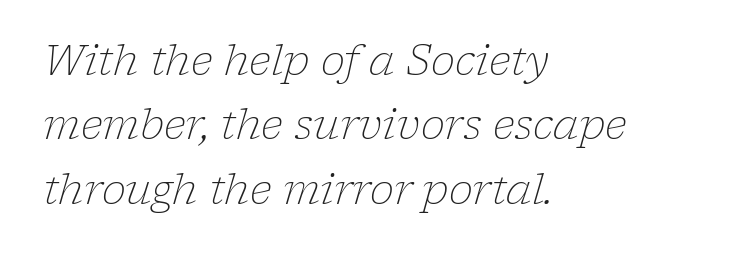
Old-style or modern, the face here clearly has serifs. The leading is moderate, giving the passage an even texture. The foot of each line stays bare and open. This is not heavy type; no bold has been used. Proportional: the letters do not fall into vertical columns.
